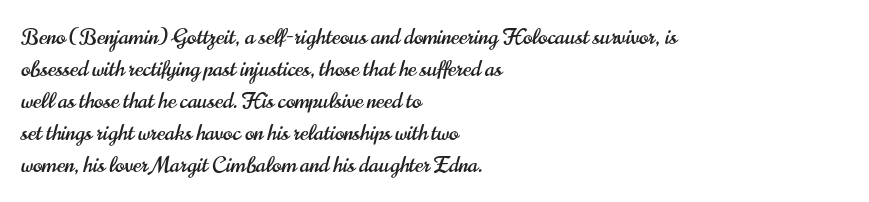
Left-aligned paragraph, ragged on the right. Successive baselines arrive at the customary interval. Descenders are the only things crossing below the line. Is the letter spacing exaggerated? No — it looks like the ordinary default.
